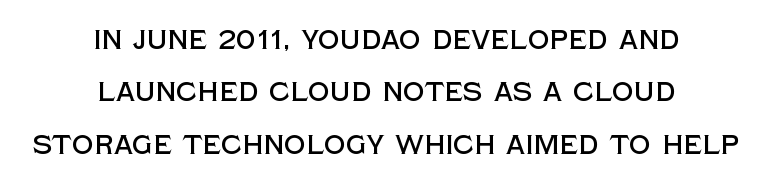
The image shows 27 px text type, upright; set centered, loose line spacing (1.94x), normal letter spacing, not underlined.
